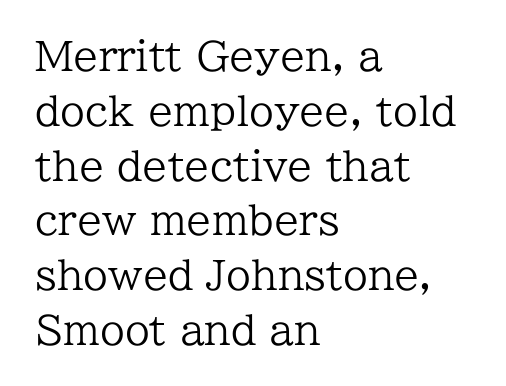
{"serif": "yes", "italic": "no", "bold": "no", "weight": "regular", "width": "normal", "stroke_contrast": "low", "x_height": "medium", "monospaced": "no", "underline": "no", "align": "left", "line_spacing": "normal", "line_spacing_ratio": 1.37, "letter_spacing": "normal", "letter_spacing_em": 0.0, "glyph_px": 40}
